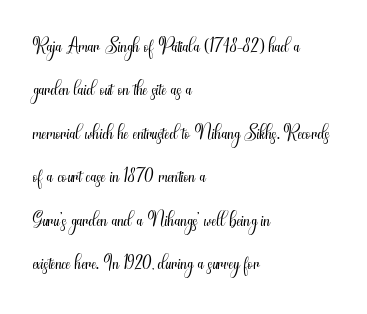
Q: Is the text bold? A: No.
Q: Is the text italic (slanted)? A: Yes.
Q: Is the typeface a serif or a sans-serif typeface? A: Sans-serif.
Q: Is the text underlined? A: No.
Q: How is the paragraph aligned? A: Left-aligned.
Q: Is the spacing between letters normal or unusually wide? A: Normal.
Q: Is the spacing between lines tight, normal or loose? A: Normal.
Q: Width (condensed, normal, or wide)? A: Condensed.
Q: Stroke contrast? A: Medium.
Q: x-height? A: Small.
Q: Monospaced? A: No.
